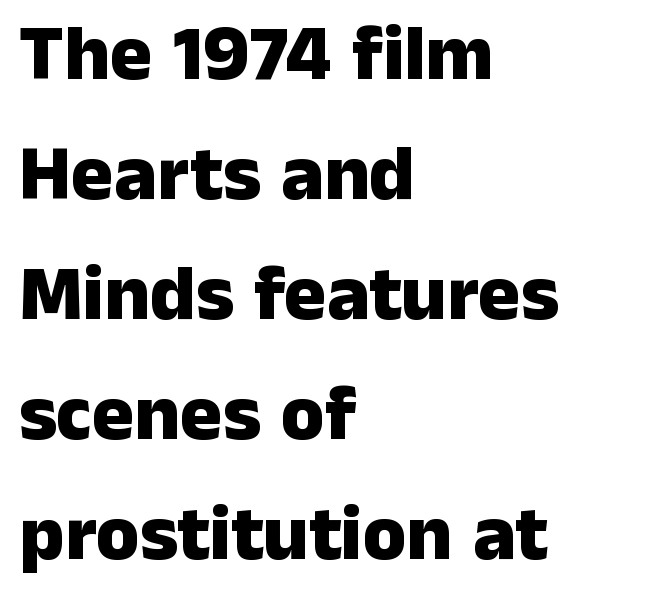
Successive baselines arrive at the customary interval. Does the weight exceed regular? Yes, all the way to bold. Glance below the letters and you will spot only blank space. Letterform terminals end flat and unadorned throughout the passage. The rag falls on the right side of this text block. The axis of the letterforms is exactly vertical.
